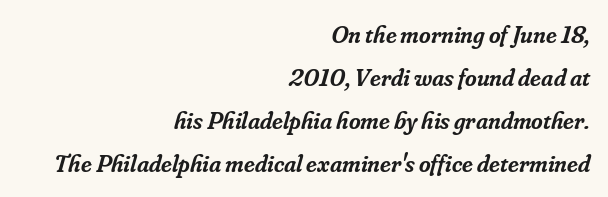
Q: Is the text bold? A: Semi-bold.
Q: Is the text italic (slanted)? A: Yes, it leans right by about 16 degrees.
Q: Is the text underlined? A: No.
Q: How is the paragraph aligned? A: Right-aligned.
Q: Is the spacing between letters normal or unusually wide? A: Normal.
